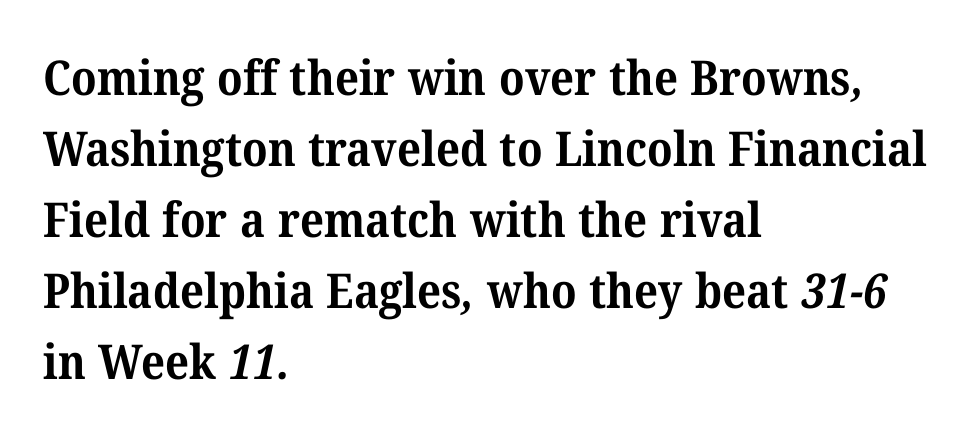
The image shows 48 px bold serif type; set left-aligned, normal line spacing (1.48x), normal letter spacing, not underlined; medium stroke contrast and a medium x-height.
